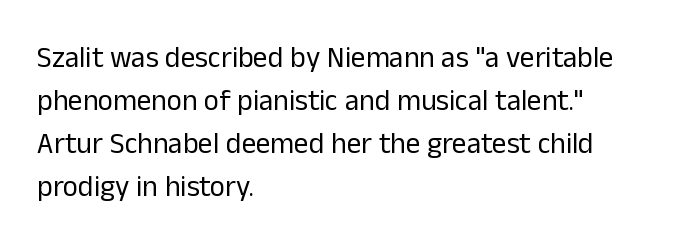
The lines are quadded left. Spacing verdict: proportional, widths tailored to each character. Rows of type keep a routine distance in the vertical direction. Font category for this specimen: sans-serif. The axis of the letterforms is exactly vertical.
